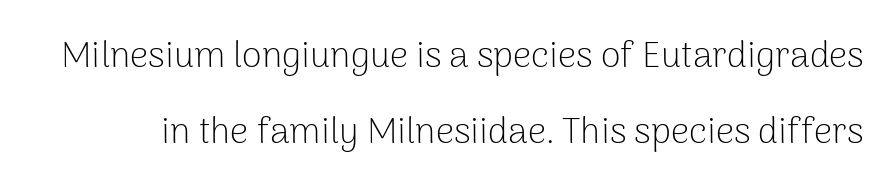
The image shows 36 px light sans-serif type, upright; set loose line spacing (2.1x), normal letter spacing, not underlined; low stroke contrast and a medium x-height.
